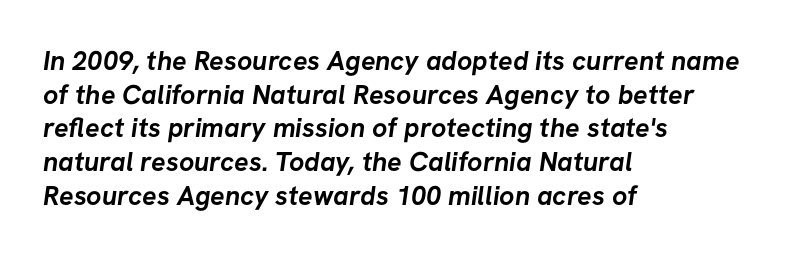
The image shows 27 px bold type; set left-aligned, normal line spacing (1.25x), normal letter spacing, not underlined.
